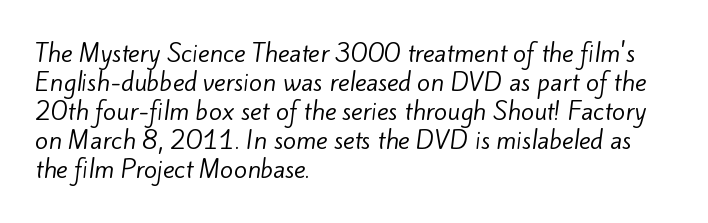
The image shows 24 px text type; set left-aligned, line spacing 1.21x, normal letter spacing, not underlined.
